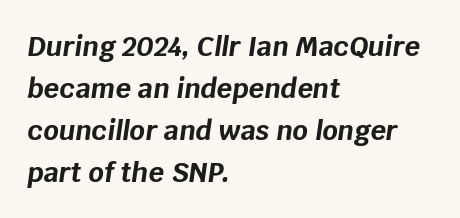
{"italic": "yes", "lean": "right", "slant_degrees": 8, "bold": "yes", "underline": "no", "align": "left", "line_spacing": "normal", "line_spacing_ratio": 1.55, "letter_spacing": "normal", "letter_spacing_em": 0.0, "glyph_px": 27}
